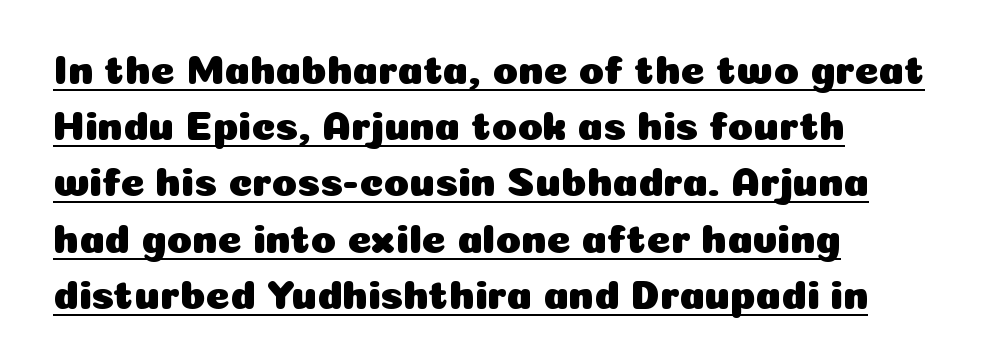
The image shows 41 px sans-serif type, upright; set left-aligned, normal line spacing (1.37x), normal letter spacing, underlined; low stroke contrast and a medium x-height.
